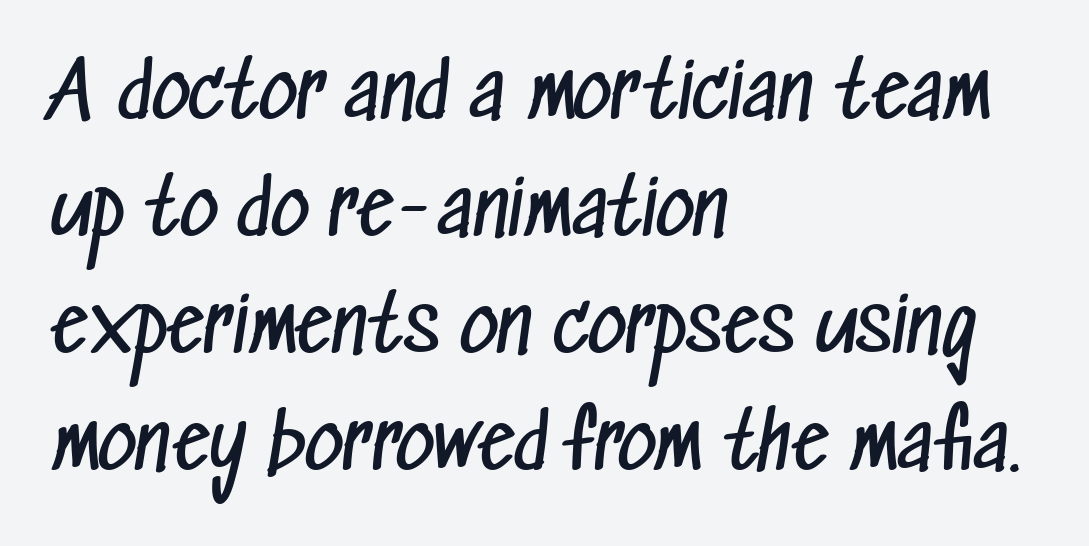
Q: Is the text bold? A: No.
Q: Is the typeface a serif or a sans-serif typeface? A: Sans-serif.
Q: Is the text underlined? A: No.
Q: How is the paragraph aligned? A: Left-aligned.
Q: Is the spacing between letters normal or unusually wide? A: Normal.
Q: Is the spacing between lines tight, normal or loose? A: Normal.
Q: Width (condensed, normal, or wide)? A: Condensed.
Q: Stroke contrast? A: Low.
Q: x-height? A: Medium.
Q: Monospaced? A: No.
